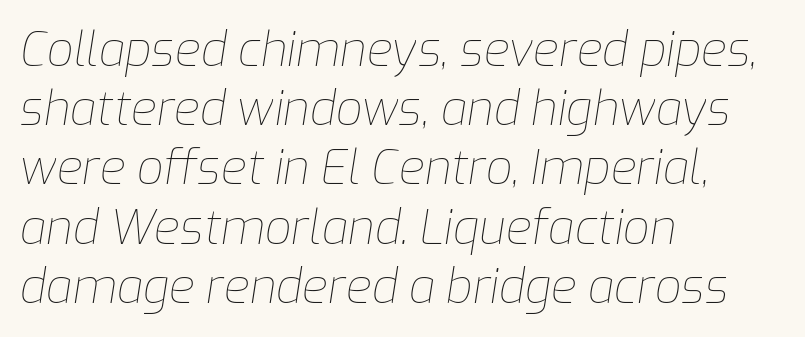
Q: Is the text bold? A: No.
Q: Is the text italic (slanted)? A: Yes, it leans right by about 9 degrees.
Q: Is the text underlined? A: No.
Q: How is the paragraph aligned? A: Left-aligned.
Q: Is the spacing between letters normal or unusually wide? A: Normal.
Q: Is the spacing between lines tight, normal or loose? A: Normal.
Q: Width (condensed, normal, or wide)? A: Normal.
Q: Stroke contrast? A: Low.
Q: x-height? A: Medium.
Q: Monospaced? A: No.
